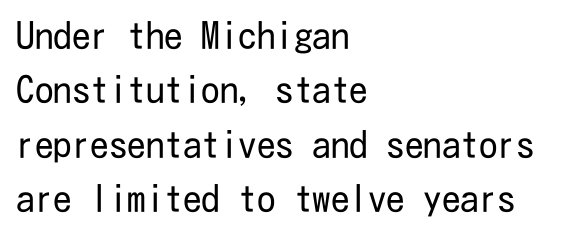
Q: Is the text bold? A: No.
Q: Is the text italic (slanted)? A: No, it is upright.
Q: Is the typeface a serif or a sans-serif typeface? A: Sans-serif.
Q: Is the text underlined? A: No.
Q: How is the paragraph aligned? A: Left-aligned.
Q: Is the spacing between letters normal or unusually wide? A: Normal.
Q: Is the spacing between lines tight, normal or loose? A: Normal.
Q: Width (condensed, normal, or wide)? A: Condensed.
Q: Stroke contrast? A: Low.
Q: x-height? A: Medium.
